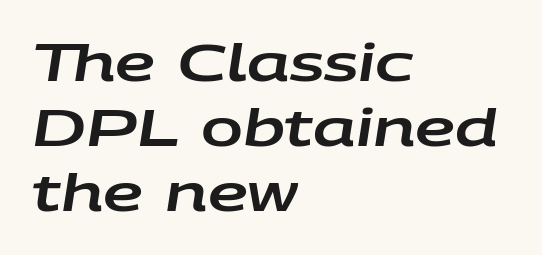
The image shows 50 px wide type, italic (leaning right); set left-aligned, normal line spacing (1.3x), normal letter spacing, not underlined; low stroke contrast and a large x-height.
